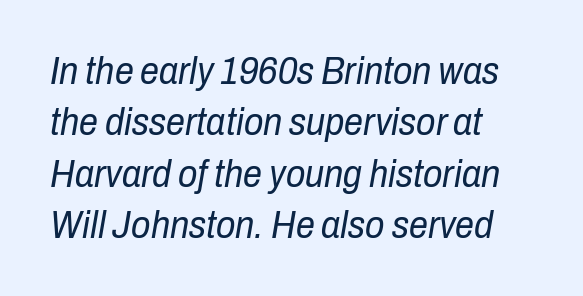
Q: Is the text bold? A: No.
Q: Is the text italic (slanted)? A: Yes, it leans right by about 10 degrees.
Q: Is the text underlined? A: No.
Q: How is the paragraph aligned? A: Left-aligned.
Q: Is the spacing between letters normal or unusually wide? A: Normal.
Q: Is the spacing between lines tight, normal or loose? A: Normal.
Q: Width (condensed, normal, or wide)? A: Condensed.
Q: Stroke contrast? A: Low.
Q: x-height? A: Medium.
Q: Monospaced? A: No.
